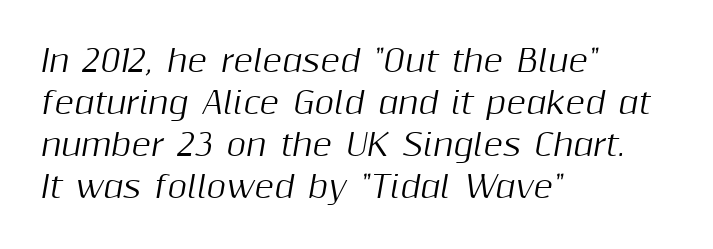
Q: Is the text italic (slanted)? A: Yes, it leans right by about 10 degrees.
Q: Is the text underlined? A: No.
Q: How is the paragraph aligned? A: Left-aligned.
Q: Is the spacing between letters normal or unusually wide? A: Normal.
Q: Is the spacing between lines tight, normal or loose? A: Normal.
Q: Width (condensed, normal, or wide)? A: Normal.
Q: Stroke contrast? A: Medium.
Q: x-height? A: Medium.
Q: Monospaced? A: No.
